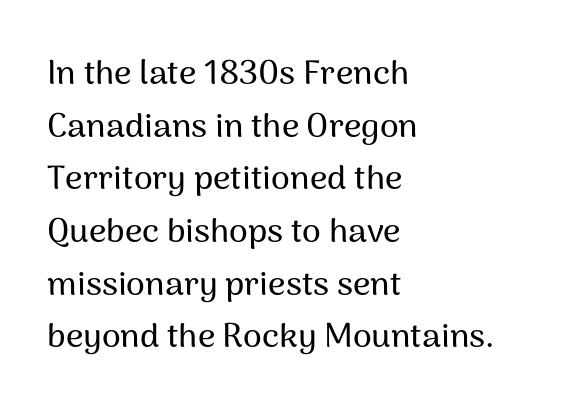
Q: Is the text italic (slanted)? A: No, it is upright.
Q: Is the typeface a serif or a sans-serif typeface? A: Sans-serif.
Q: Is the text underlined? A: No.
Q: How is the paragraph aligned? A: Left-aligned.
Q: Is the spacing between letters normal or unusually wide? A: Normal.
Q: Is the spacing between lines tight, normal or loose? A: Normal.
Q: Width (condensed, normal, or wide)? A: Normal.
Q: Stroke contrast? A: Medium.
Q: x-height? A: Medium.
Q: Monospaced? A: No.
